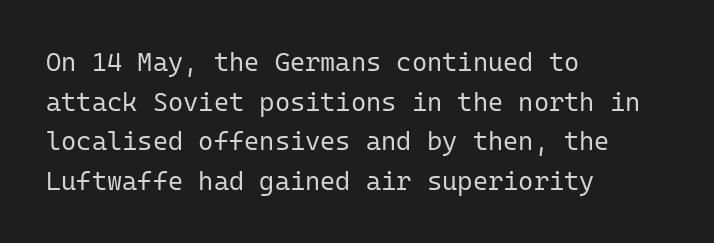
The block of text has a typical density, with ordinary space between rows. The line texture is even and compact thanks to regular tracking. Nothing heavy about these letters — not bold at all. Which margin do the lines hug? The left one — the right edge is uneven.
